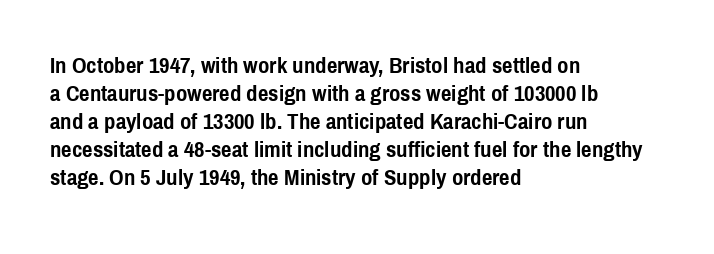
{"italic": "no", "bold": "yes", "underline": "no", "align": "left", "line_spacing_ratio": 1.22, "letter_spacing": "normal", "letter_spacing_em": 0.0, "glyph_px": 23}
